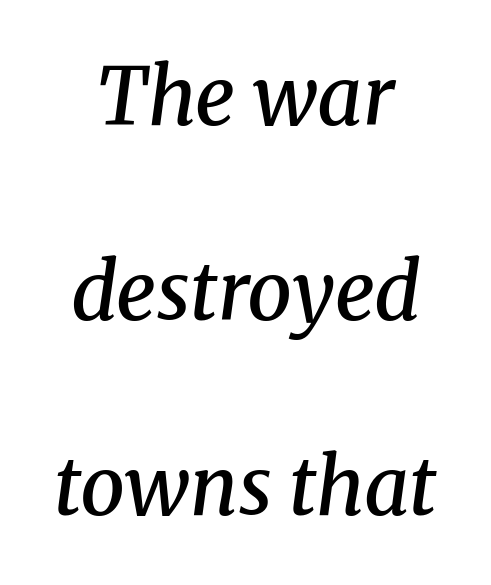
The image shows 79 px semibold serif type, italic (leaning right); set centered, loose line spacing (2.47x), normal letter spacing, not underlined; medium stroke contrast and a medium x-height.
